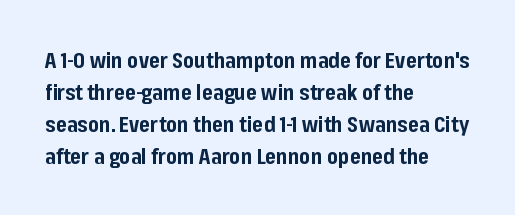
Q: Is the text bold? A: Yes.
Q: Is the text italic (slanted)? A: No, it is upright.
Q: Is the text underlined? A: No.
Q: How is the paragraph aligned? A: Left-aligned.
Q: Is the spacing between letters normal or unusually wide? A: Normal.
Q: Is the spacing between lines tight, normal or loose? A: Normal.
